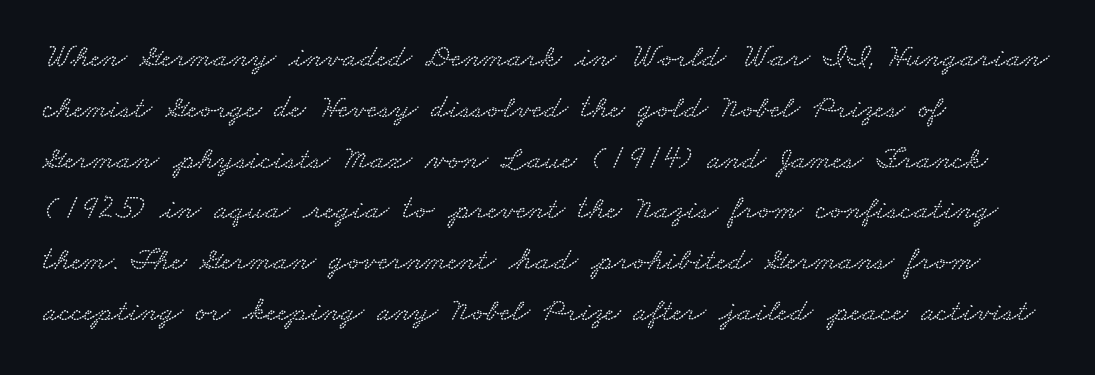
The image shows 33 px wide type; set left-aligned, normal line spacing (1.54x), normal letter spacing, not underlined; low stroke contrast and a small x-height.
